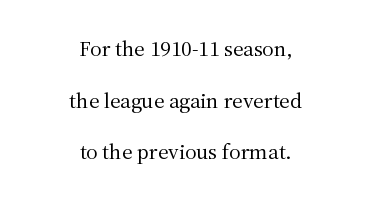
Compared with typical paragraphs, the rows here are farther apart. Anything drawn beneath the words? Only blank space. How are the letters spaced? Ordinarily, with no added tracking. The font sits on the lighter half of the weight spectrum, regular included. Teacher's note: observe the equal gaps on both sides — that is centered alignment.
